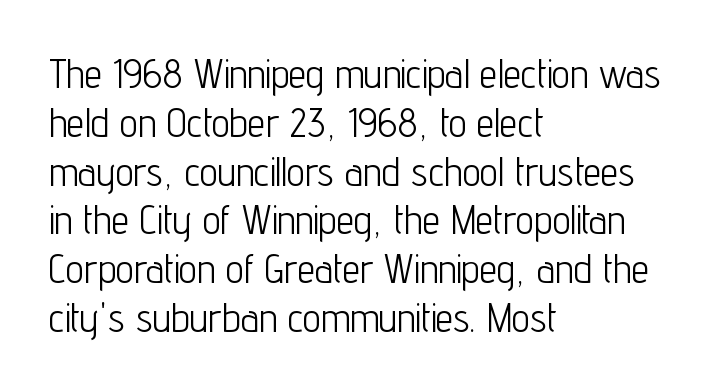
{"serif": "no", "italic": "no", "bold": "no", "weight": "light", "width": "condensed", "stroke_contrast": "low", "x_height": "medium", "monospaced": "no", "underline": "no", "align": "left", "line_spacing_ratio": 1.22, "letter_spacing": "normal", "letter_spacing_em": 0.0, "glyph_px": 40}
